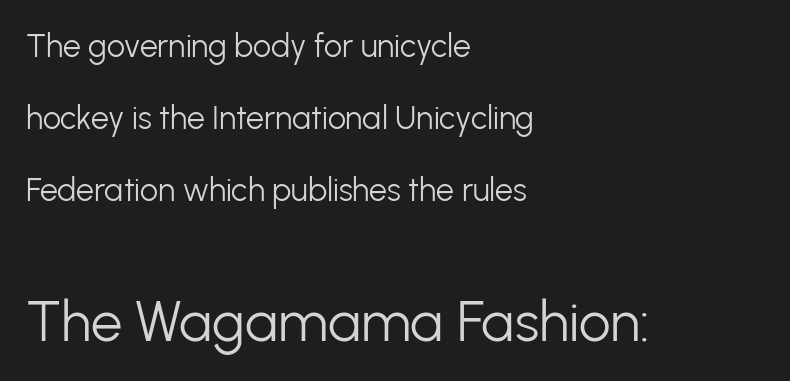
This sample is left-justified, so line endings fall wherever the words run out. The rendering uses a large line-height, opening up the rows. Examine the stroke ends and you'll find no serifs. The composition opens small and finishes big. A typesetter would call this proportional, since set widths differ per character. The horizontal fit of the characters is conventional and even.
